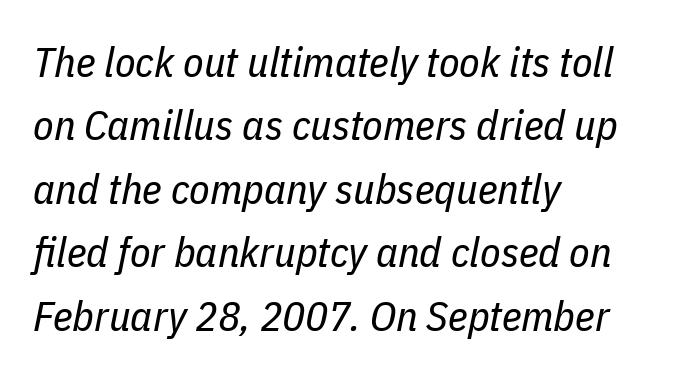
{"italic": "yes", "lean": "right", "slant_degrees": 11, "bold": "no", "weight": "regular", "width": "condensed", "stroke_contrast": "low", "x_height": "medium", "monospaced": "no", "underline": "no", "align": "left", "line_spacing": "normal", "line_spacing_ratio": 1.51, "letter_spacing": "normal", "letter_spacing_em": 0.0, "glyph_px": 42}
